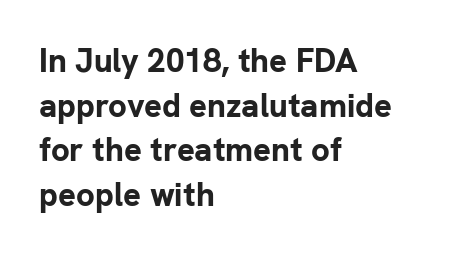
Q: Is the text bold? A: Yes.
Q: Is the text italic (slanted)? A: No, it is upright.
Q: Is the typeface a serif or a sans-serif typeface? A: Sans-serif.
Q: Is the text underlined? A: No.
Q: How is the paragraph aligned? A: Left-aligned.
Q: Is the spacing between letters normal or unusually wide? A: Normal.
Q: Is the spacing between lines tight, normal or loose? A: Normal.
Q: Width (condensed, normal, or wide)? A: Normal.
Q: Stroke contrast? A: Low.
Q: x-height? A: Medium.
Q: Monospaced? A: No.
